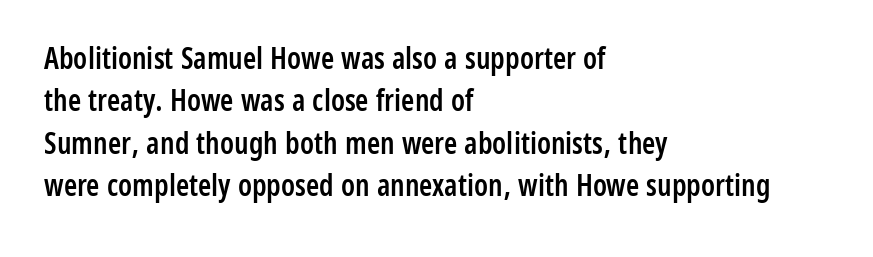
Words appear dense and cohesive because spacing is normal. Alignment: flush left. Glance below the letters and you will spot only blank space. If you drew a line through each stem, it would be perfectly vertical.
